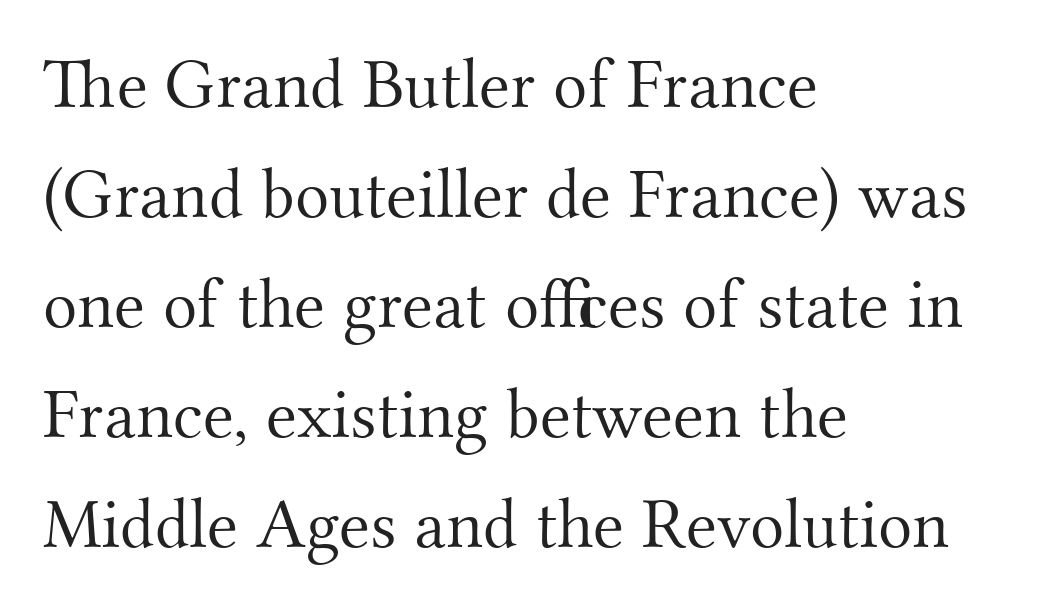
{"serif": "yes", "italic": "no", "bold": "no", "weight": "light", "width": "normal", "stroke_contrast": "medium", "x_height": "small", "monospaced": "no", "underline": "no", "align": "left", "line_spacing": "normal", "line_spacing_ratio": 1.55, "letter_spacing": "normal", "letter_spacing_em": 0.0, "glyph_px": 71}
